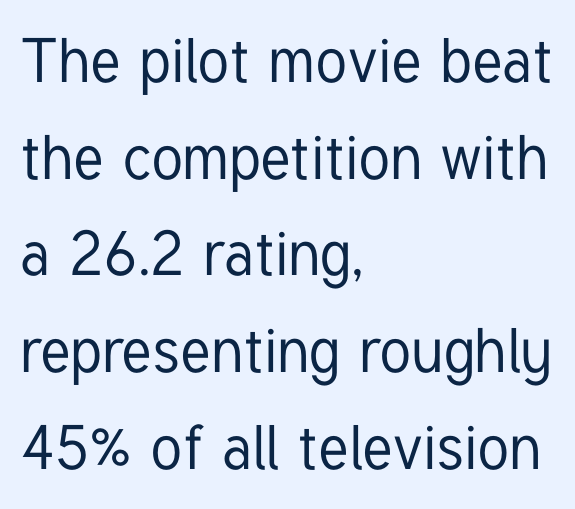
The image shows 62 px condensed sans-serif type, upright; set left-aligned, normal line spacing (1.56x), normal letter spacing, not underlined; low stroke contrast and a medium x-height.
